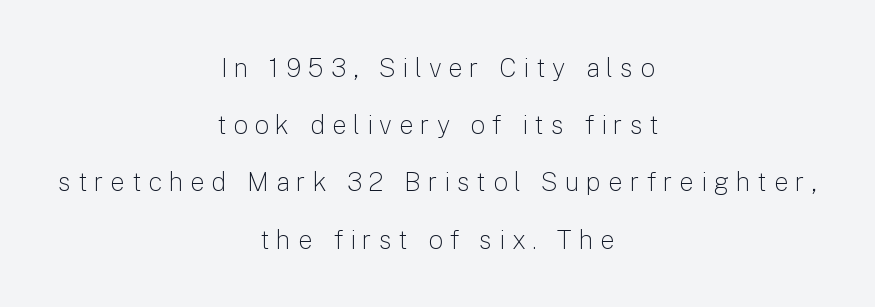
Here the glyphs are tracked loosely, breaking word shapes into spaced letters. The glyphs are unaccompanied by any horizontal stroke below them. The characters are drawn with everyday or finer stroke widths. Quick note: interline space is abundant. The rag falls on both sides of this text block equally.
